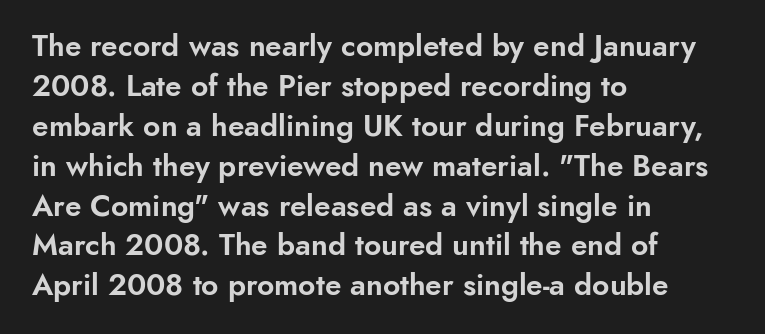
Vertically, the passage feels balanced, rows spaced as you'd expect. Think of a printed novel: that variable character pitch is what you see here. Examine the stroke ends and you'll find no serifs. No italicization has been applied; the sample stays upright. Anything drawn beneath the words? Only blank space.
